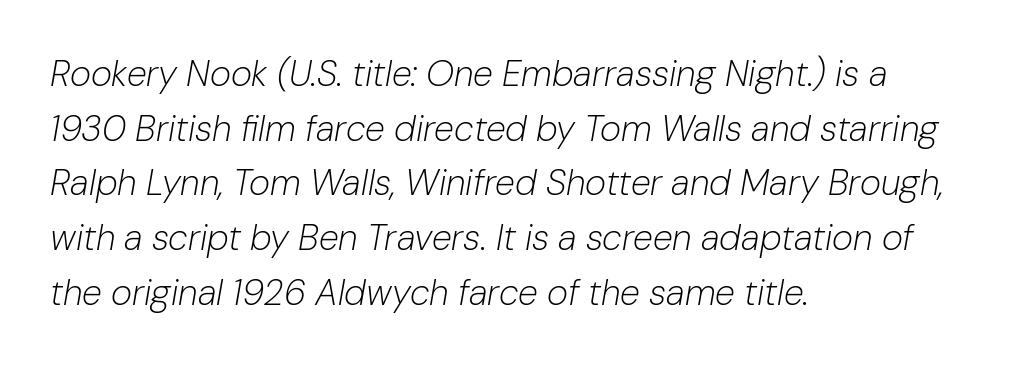
{"italic": "yes", "lean": "right", "slant_degrees": 10, "bold": "no", "weight": "light", "width": "normal", "stroke_contrast": "low", "x_height": "medium", "monospaced": "no", "underline": "no", "align": "left", "line_spacing": "normal", "line_spacing_ratio": 1.52, "letter_spacing": "normal", "letter_spacing_em": 0.0, "glyph_px": 36}
